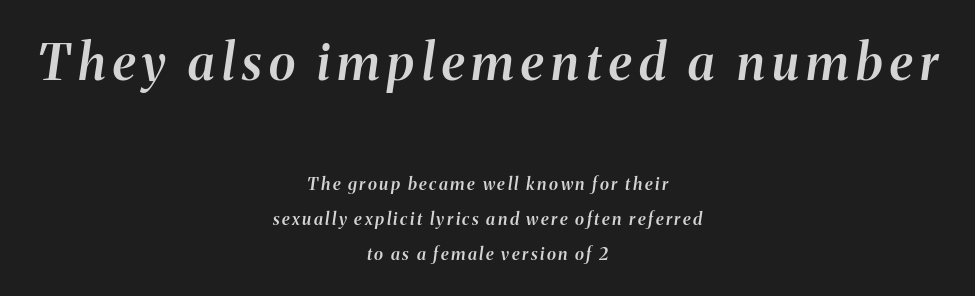
The typesetter chose a symmetrical, centered arrangement here. Character size in the leading block exceeds that of the trailing block. Character widths vary here, with narrow letters taking less room than wide ones. The rendering applies a slant to the glyphs.
